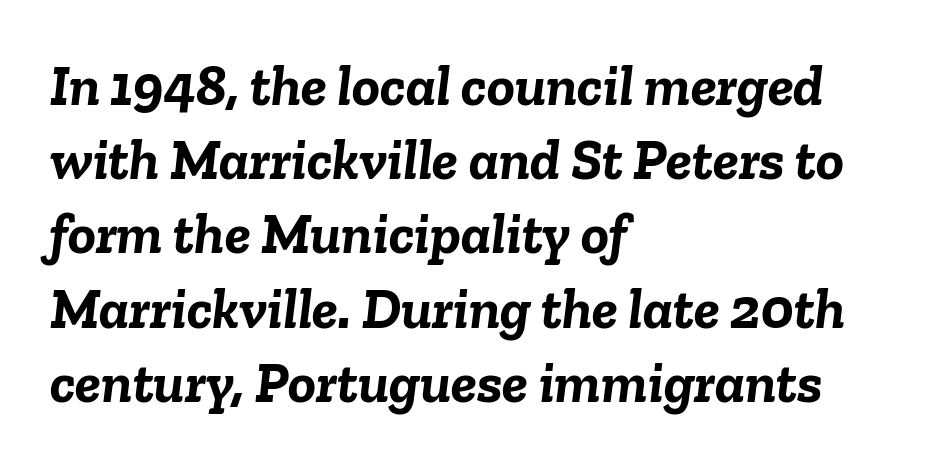
Q: Is the text bold? A: Yes.
Q: Is the text italic (slanted)? A: Yes, it leans right by about 6 degrees.
Q: Is the text underlined? A: No.
Q: How is the paragraph aligned? A: Left-aligned.
Q: Is the spacing between letters normal or unusually wide? A: Normal.
Q: Is the spacing between lines tight, normal or loose? A: Normal.
Q: Width (condensed, normal, or wide)? A: Normal.
Q: Stroke contrast? A: Low.
Q: x-height? A: Medium.
Q: Monospaced? A: No.
